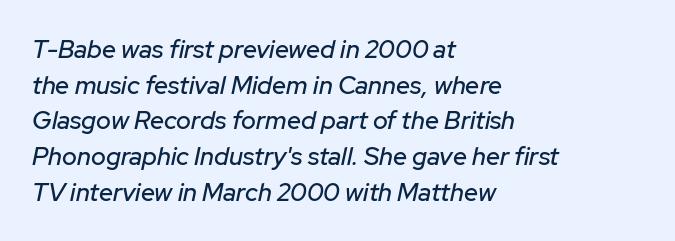
Q: Is the text italic (slanted)? A: Yes, it leans right by about 12 degrees.
Q: Is the text underlined? A: No.
Q: How is the paragraph aligned? A: Left-aligned.
Q: Is the spacing between letters normal or unusually wide? A: Normal.
Q: Is the spacing between lines tight, normal or loose? A: Normal.
